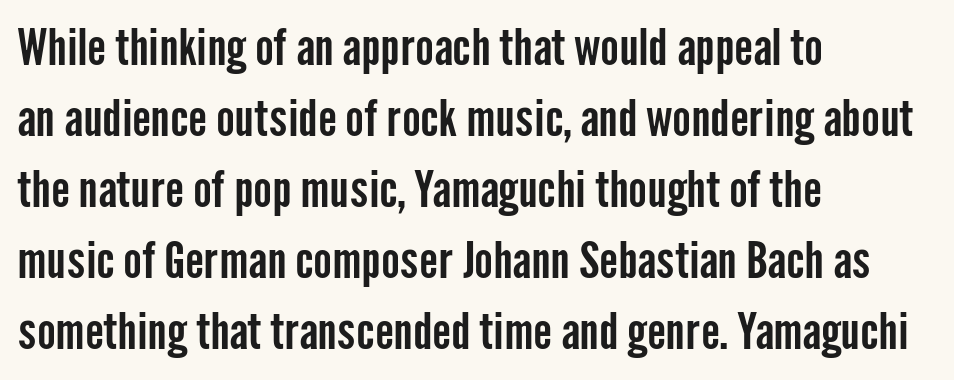
This sample has the flowing, uneven cadence of proportional lettering. Bare-footed words on every line. The passage shown stacks its lines at a standard gap. Nothing sits at the stroke ends, so this counts as sans-serif. Where is the straight margin? On the left. You can tell it's not italic because the verticals are truly vertical.
